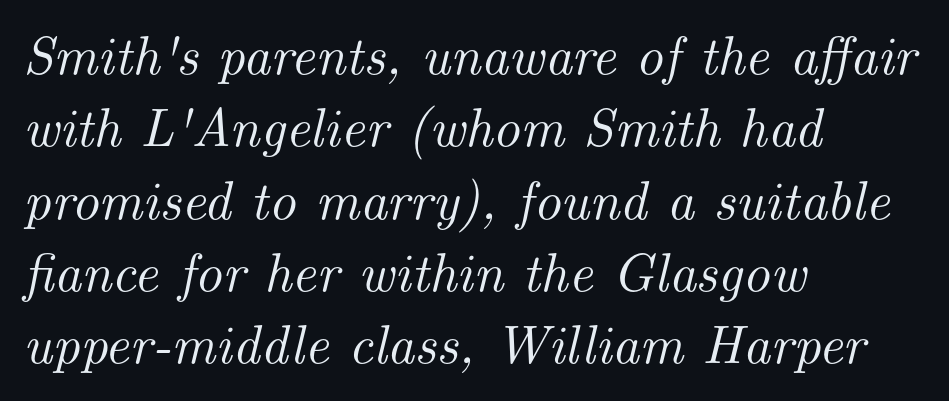
{"serif": "yes", "italic": "yes", "lean": "right", "slant_degrees": 14, "width": "normal", "stroke_contrast": "medium", "x_height": "small", "monospaced": "no", "underline": "no", "align": "left", "line_spacing": "normal", "line_spacing_ratio": 1.34, "letter_spacing": "normal", "letter_spacing_em": 0.0, "glyph_px": 54}
